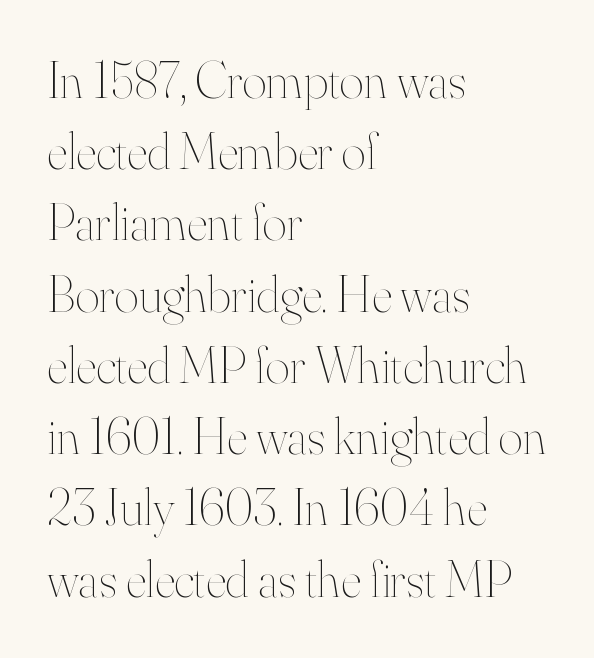
Q: Is the text bold? A: No.
Q: Is the text italic (slanted)? A: No, it is upright.
Q: Is the text underlined? A: No.
Q: How is the paragraph aligned? A: Left-aligned.
Q: Is the spacing between letters normal or unusually wide? A: Normal.
Q: Is the spacing between lines tight, normal or loose? A: Normal.
Q: Width (condensed, normal, or wide)? A: Normal.
Q: Stroke contrast? A: High.
Q: x-height? A: Small.
Q: Monospaced? A: No.
